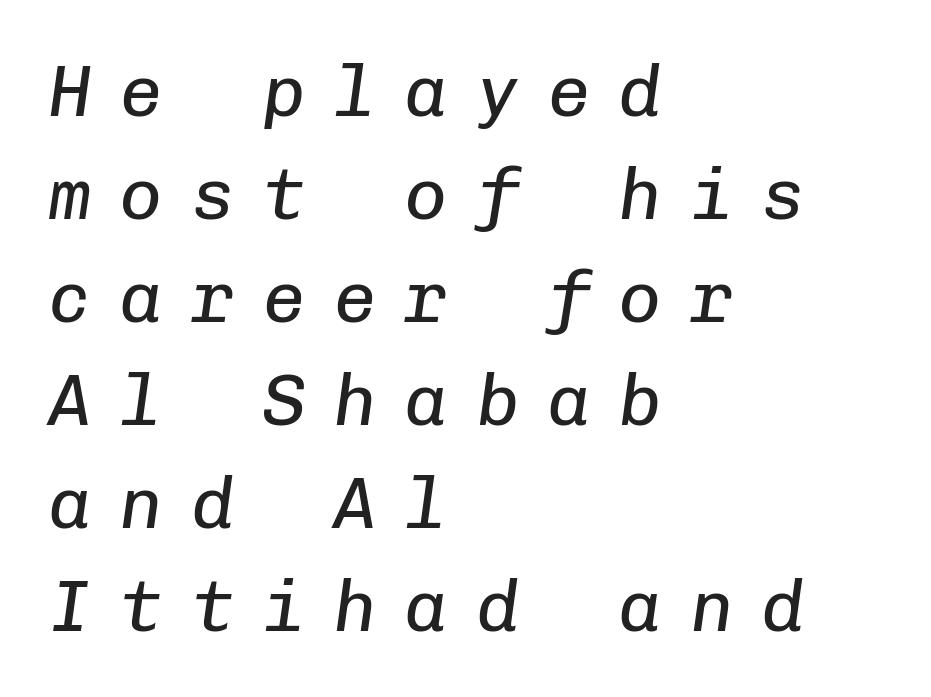
Rendered with sloped, italic letterforms. The space directly below the letters is spotless. Vertical stems look standard width or narrower in stroke. You could count columns in this text — the font is strictly monospaced.
